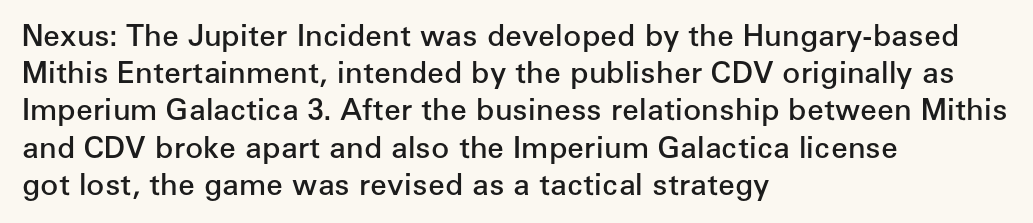
The image shows 30 px semibold sans-serif type, upright; set left-aligned, line spacing 1.24x, normal letter spacing, not underlined; low stroke contrast and a medium x-height.
